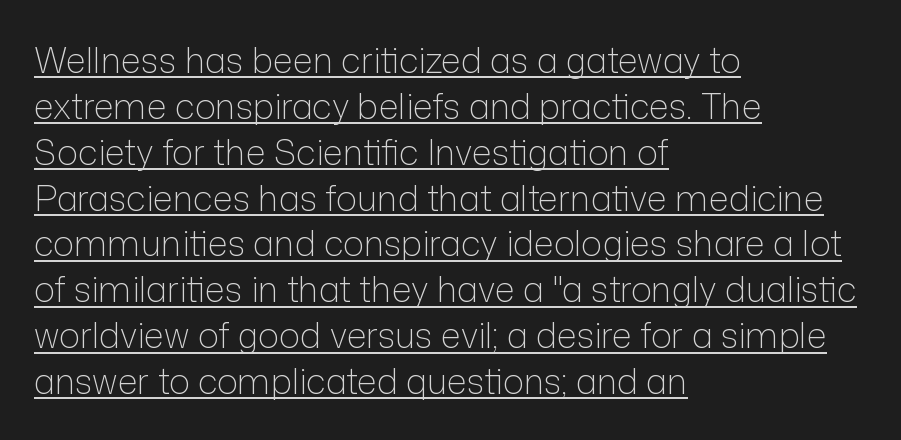
The image shows 35 px light sans-serif type, upright; set left-aligned, normal line spacing (1.31x), normal letter spacing, underlined; low stroke contrast and a medium x-height.
